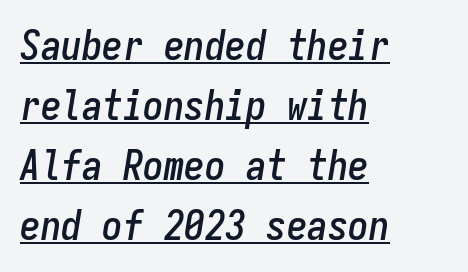
The face used here is rendered with its standard letterfit. Does the copy run flush right? No — it runs flush left. This sample keeps an unexceptional amount of space between lines. Note the uniform advance width — an 'i' takes as much space as an 'm'.
